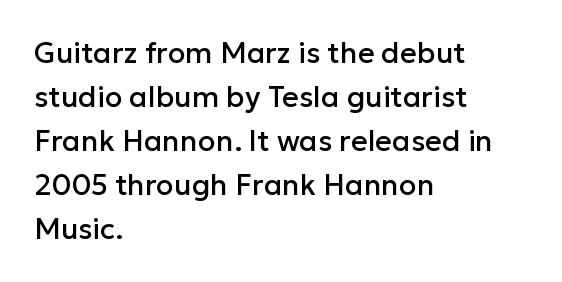
Q: Is the text italic (slanted)? A: No, it is upright.
Q: Is the typeface a serif or a sans-serif typeface? A: Sans-serif.
Q: Is the text underlined? A: No.
Q: How is the paragraph aligned? A: Left-aligned.
Q: Is the spacing between letters normal or unusually wide? A: Normal.
Q: Is the spacing between lines tight, normal or loose? A: Normal.
Q: Width (condensed, normal, or wide)? A: Normal.
Q: Stroke contrast? A: Low.
Q: x-height? A: Medium.
Q: Monospaced? A: No.
